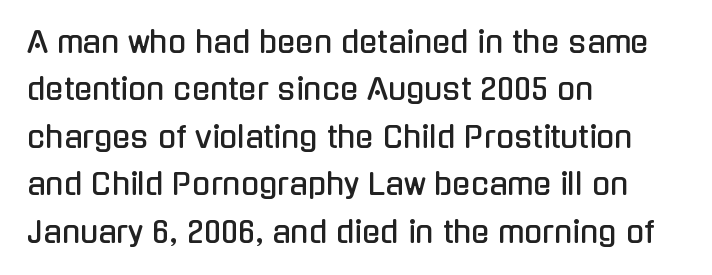
Q: Is the text italic (slanted)? A: No, it is upright.
Q: Is the typeface a serif or a sans-serif typeface? A: Sans-serif.
Q: Is the text underlined? A: No.
Q: How is the paragraph aligned? A: Left-aligned.
Q: Is the spacing between letters normal or unusually wide? A: Normal.
Q: Is the spacing between lines tight, normal or loose? A: Normal.
Q: Width (condensed, normal, or wide)? A: Condensed.
Q: Stroke contrast? A: Low.
Q: x-height? A: Medium.
Q: Monospaced? A: No.
